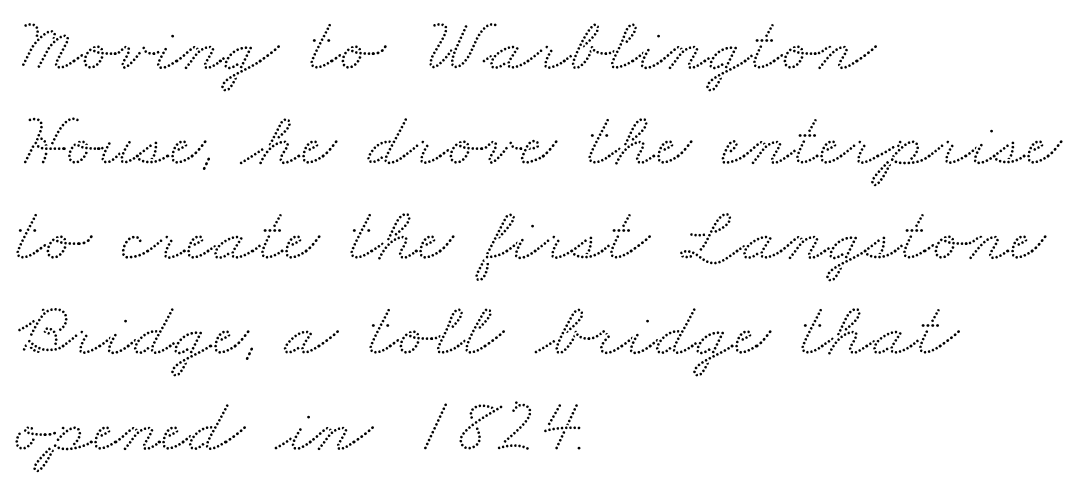
{"serif": "yes", "width": "wide", "stroke_contrast": "medium", "x_height": "small", "monospaced": "no", "underline": "no", "align": "left", "line_spacing_ratio": 1.22, "letter_spacing": "normal", "letter_spacing_em": 0.0, "glyph_px": 78}
